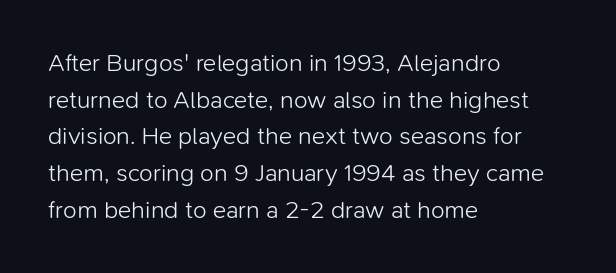
{"italic": "no", "bold": "no", "underline": "no", "align": "left", "line_spacing": "normal", "line_spacing_ratio": 1.47, "letter_spacing": "normal", "letter_spacing_em": 0.0, "glyph_px": 25}
